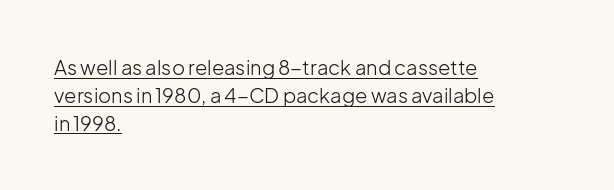
These characters rest on top of a visible drawn line. The strokes carry an ordinary text weight at most. Posture: straight, roman, zero tilt. The vertical gap from one line to the next is medium. A classic flush-left, rag-right setting is used for this passage. The rendering keeps characters at their native spacing.
